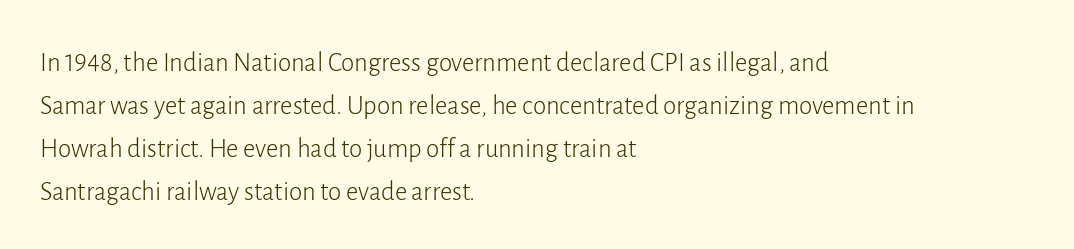
Q: Is the text bold? A: No.
Q: Is the text italic (slanted)? A: No, it is upright.
Q: Is the text underlined? A: No.
Q: How is the paragraph aligned? A: Left-aligned.
Q: Is the spacing between letters normal or unusually wide? A: Normal.
Q: Is the spacing between lines tight, normal or loose? A: Normal.
